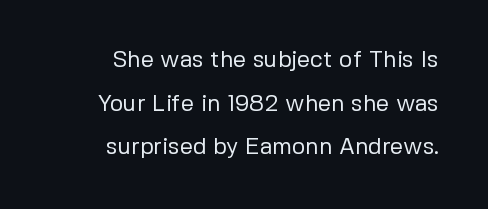
Q: Is the text bold? A: No.
Q: Is the text italic (slanted)? A: No, it is upright.
Q: Is the text underlined? A: No.
Q: Is the spacing between letters normal or unusually wide? A: Normal.
Q: Is the spacing between lines tight, normal or loose? A: Loose.
